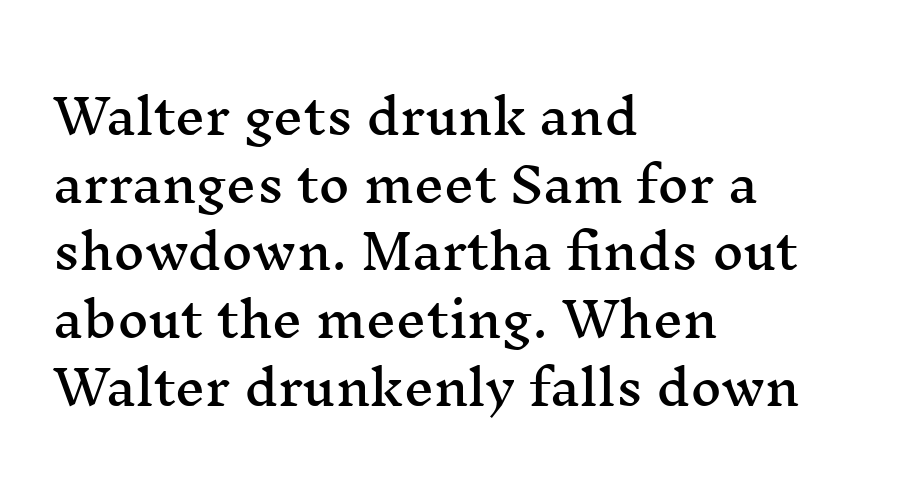
{"serif": "yes", "italic": "no", "width": "wide", "stroke_contrast": "medium", "x_height": "medium", "monospaced": "no", "underline": "no", "align": "left", "line_spacing": "normal", "line_spacing_ratio": 1.41, "letter_spacing": "normal", "letter_spacing_em": 0.0, "glyph_px": 48}
